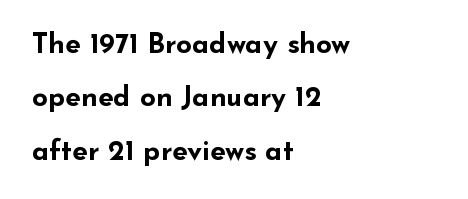
The image shows 28 px bold, wide sans-serif type, upright; set left-aligned, loose line spacing (1.91x), normal letter spacing, not underlined; low stroke contrast and a small x-height.
